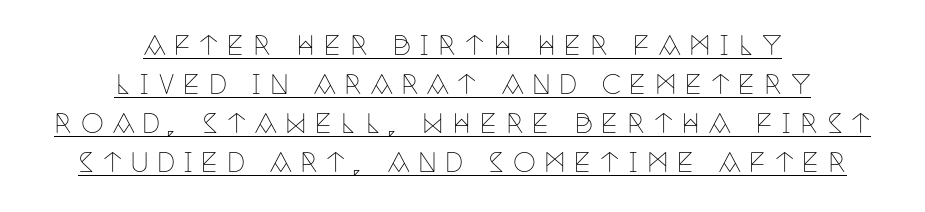
Q: Is the text bold? A: No.
Q: Is the text italic (slanted)? A: No, it is upright.
Q: Is the text underlined? A: Yes.
Q: How is the paragraph aligned? A: Centered.
Q: Is the spacing between letters normal or unusually wide? A: Unusually wide.
Q: Is the spacing between lines tight, normal or loose? A: Normal.
